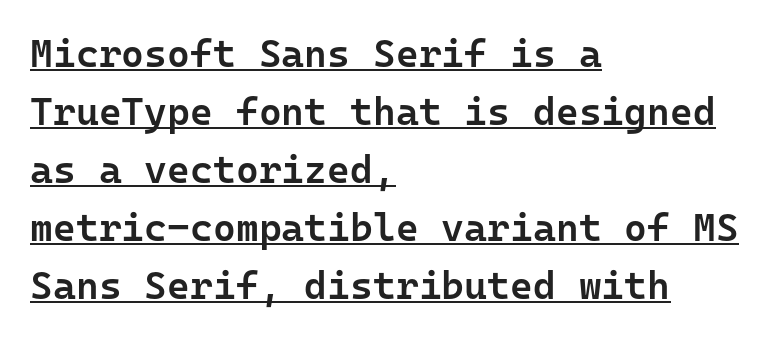
The text block is weighted toward the left margin, trailing off unevenly rightward. A somewhat darkened texture: the type is semibold rather than bold. Standard letterfit; no display-style spreading of the glyphs. When letters stand straight like this, we call the style roman or upright.
